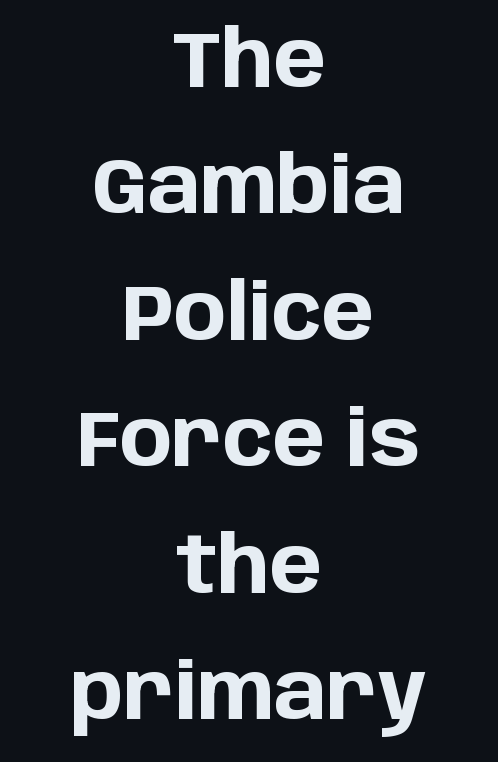
The letters carry no serifs — their stems end cleanly without finishing strokes. Does extra space separate the letters? No, they use regular spacing. Summary of weight: heavy, a full bold. Descender tails drop into unmarked territory. Line starts and ends both wander, symmetrically.
